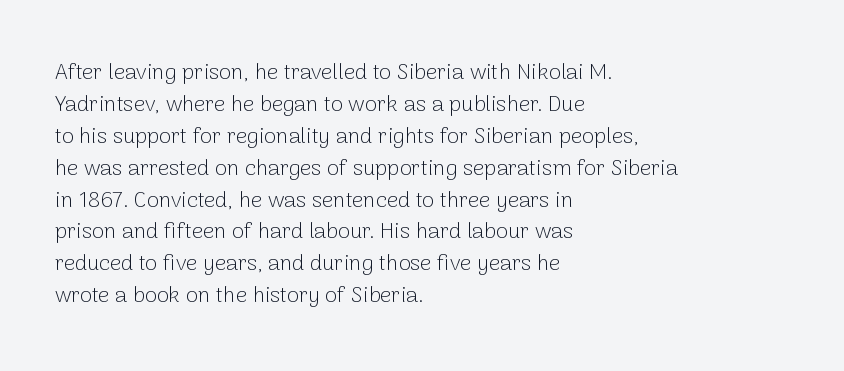
This sample uses an upright cut, with every glyph sitting square on the baseline. Check the space under the baseline: it is left empty. These lines are set flush left with a ragged right edge. Weight: not bold — regular or lighter.
